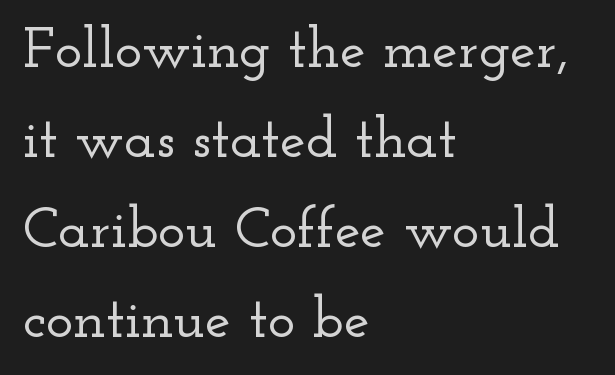
The designer went with a serif here, giving each stem small feet. In CSS terms this would be text-align: left. Look at the tracking — it's just the regular setting, nothing added. Every character sits straight up, as roman type does. Vertically, the passage feels balanced, rows spaced as you'd expect.
